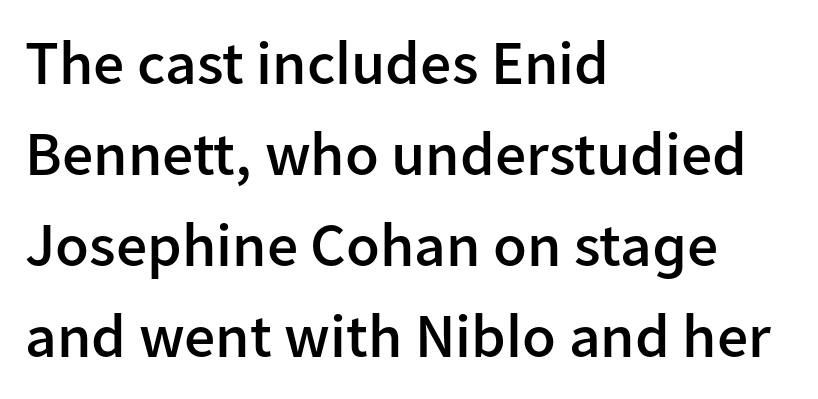
{"serif": "no", "italic": "no", "bold": "semi", "weight": "semibold", "width": "normal", "stroke_contrast": "low", "x_height": "medium", "monospaced": "no", "underline": "no", "align": "left", "line_spacing": "normal", "line_spacing_ratio": 1.47, "letter_spacing": "normal", "letter_spacing_em": 0.0, "glyph_px": 62}
